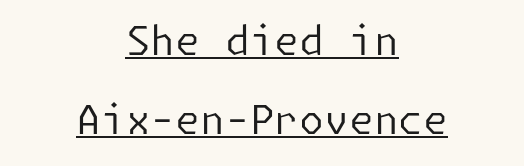
The image shows 40 px regular-weight sans-serif type, upright; set centered, loose line spacing (1.97x), normal letter spacing, underlined; low stroke contrast and a medium x-height.
